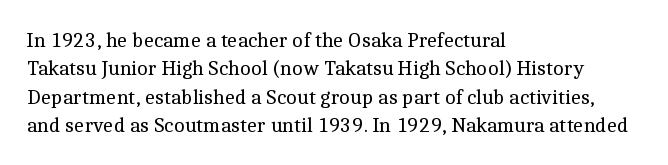
Evenly set lines give the paragraph a standard silhouette. Students, note that the glyphs here touch the page at normal intervals. In terms of posture, this sample is upright. Typeset ragged right — the left edge is the straight one.
